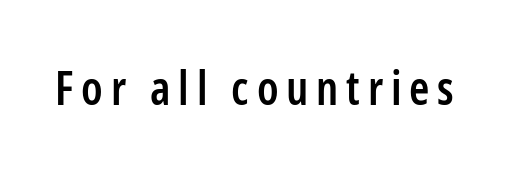
{"serif": "no", "italic": "no", "bold": "semi", "weight": "semibold", "width": "condensed", "stroke_contrast": "low", "x_height": "medium", "monospaced": "no", "underline": "no", "glyph_px": 46}
